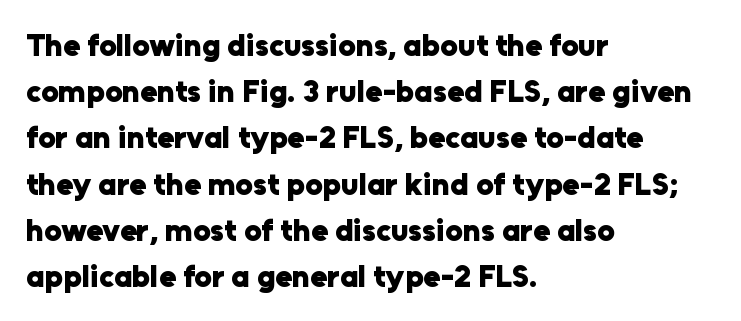
Here the designer chose a conventional face with non-uniform glyph widths. The rendering shows plain stroke endings on the letterforms — a sans-serif design. The letterforms sit shoulder to shoulder at normal distance. Normally led — the rows are evenly, conventionally spaced. In CSS terms this would be text-align: left.
